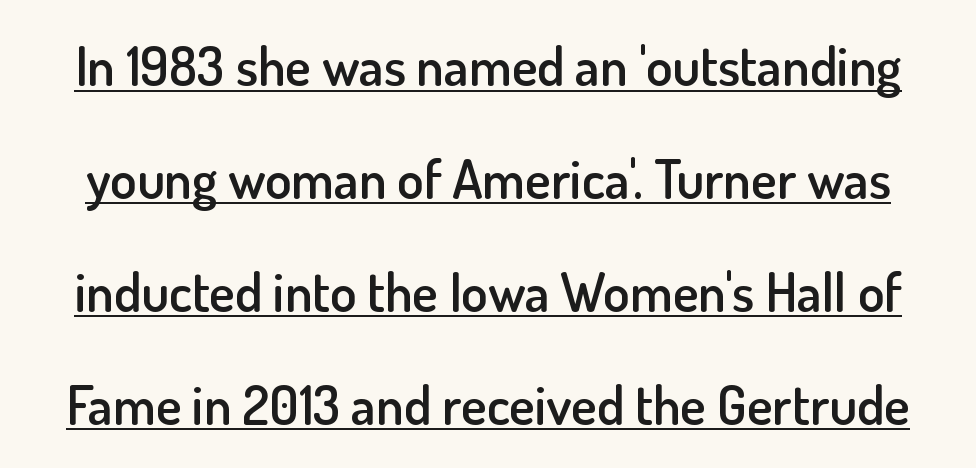
The passage shown is typed in a proportional face where columns would drift. Reading down the column, the eye jumps a long way to each next line. Students, this is semibold: more ink than regular, less than bold. No feet cap the strokes, marking this as sans-serif type.
